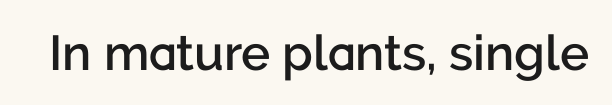
These lines are composed in type without serifs. Bare-footed words on every line. Each letter keeps its own natural width here, so spacing adapts to shape. Designer's note — italics off, roman on. Spacing between characters is what you'd get straight out of the box. Heft: intermediate — a semibold.
